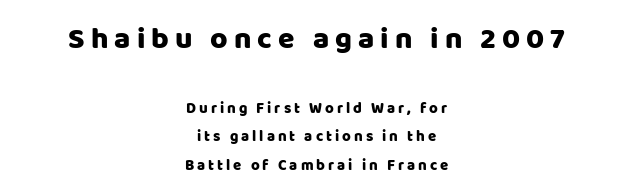
{"serif": "no", "italic": "no", "width": "normal", "stroke_contrast": "low", "x_height": "large", "monospaced": "no", "underline": "no", "align": "center", "line_spacing": "loose", "line_spacing_ratio": 1.9, "letter_spacing": "wide", "letter_spacing_em": 0.2, "larger_block": "first", "size_ratio": 2.0, "glyph_px": 30}
